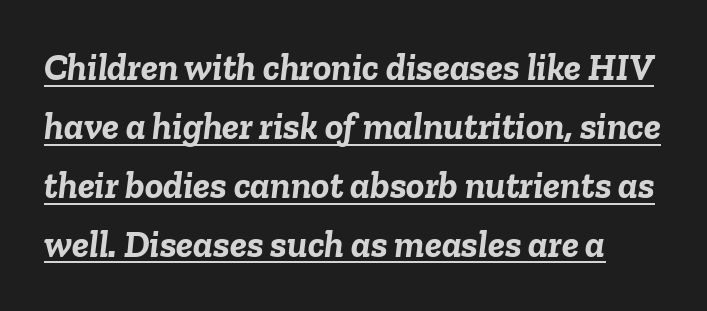
Q: Is the text bold? A: Yes.
Q: Is the text italic (slanted)? A: Yes, it leans right by about 6 degrees.
Q: Is the text underlined? A: Yes.
Q: Is the spacing between letters normal or unusually wide? A: Normal.
Q: Is the spacing between lines tight, normal or loose? A: Normal.
Q: Width (condensed, normal, or wide)? A: Normal.
Q: Stroke contrast? A: Low.
Q: x-height? A: Medium.
Q: Monospaced? A: No.
